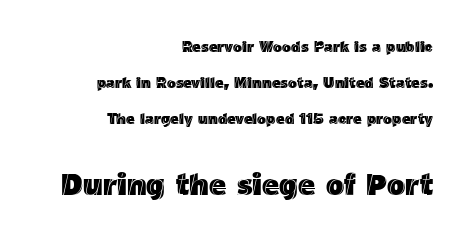
Q: Is the text italic (slanted)? A: No, it is upright.
Q: Is the text underlined? A: No.
Q: How is the paragraph aligned? A: Right-aligned.
Q: Is the spacing between letters normal or unusually wide? A: Normal.
Q: Is the spacing between lines tight, normal or loose? A: Loose.
Q: Which block of text is set in a larger size, the first (top) or the second (bottom)? A: The second (bottom) one.
Q: Width (condensed, normal, or wide)? A: Normal.
Q: x-height? A: Medium.
Q: Monospaced? A: No.
